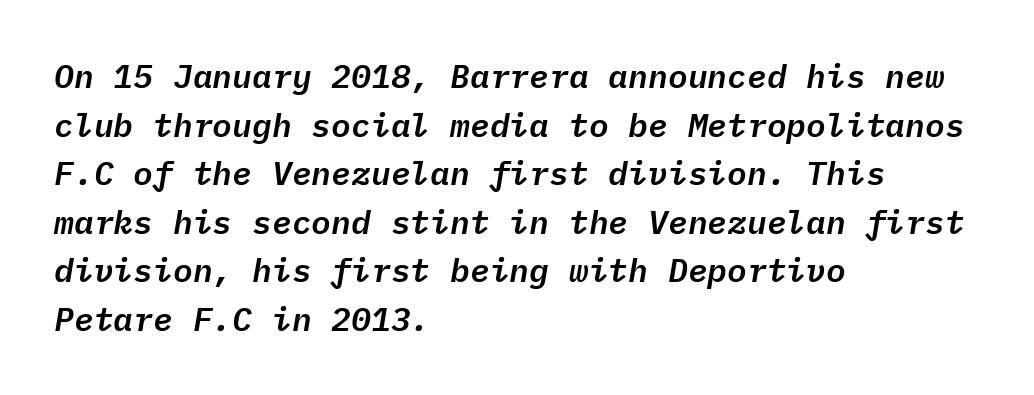
The image shows 33 px text type, italic (leaning right), monospaced; set left-aligned, normal line spacing (1.47x), normal letter spacing, not underlined; low stroke contrast and a medium x-height.
